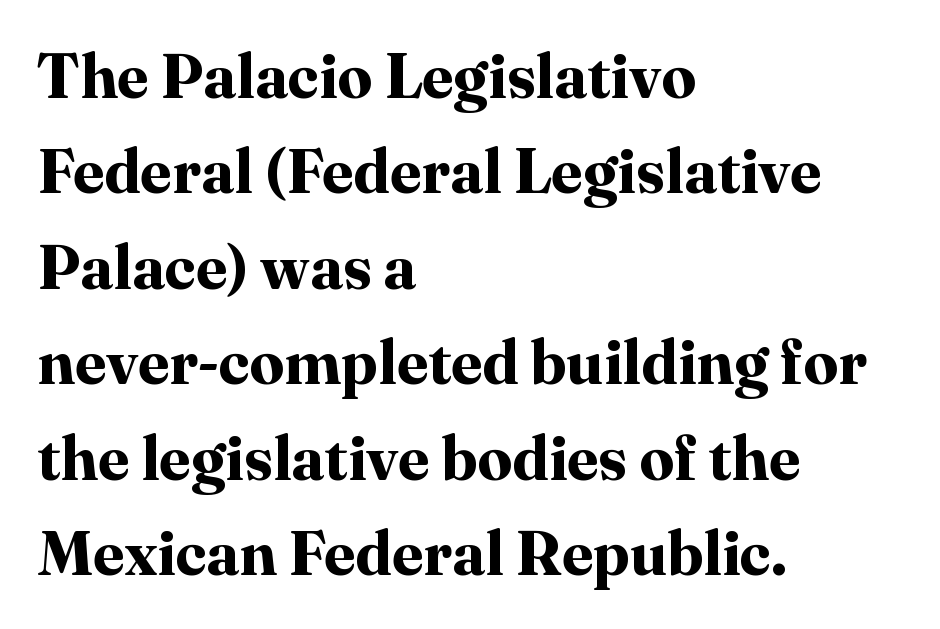
Q: Is the text bold? A: Yes.
Q: Is the text italic (slanted)? A: No, it is upright.
Q: Is the typeface a serif or a sans-serif typeface? A: Serif.
Q: Is the text underlined? A: No.
Q: How is the paragraph aligned? A: Left-aligned.
Q: Is the spacing between letters normal or unusually wide? A: Normal.
Q: Is the spacing between lines tight, normal or loose? A: Normal.
Q: Width (condensed, normal, or wide)? A: Normal.
Q: Stroke contrast? A: High.
Q: x-height? A: Medium.
Q: Monospaced? A: No.
